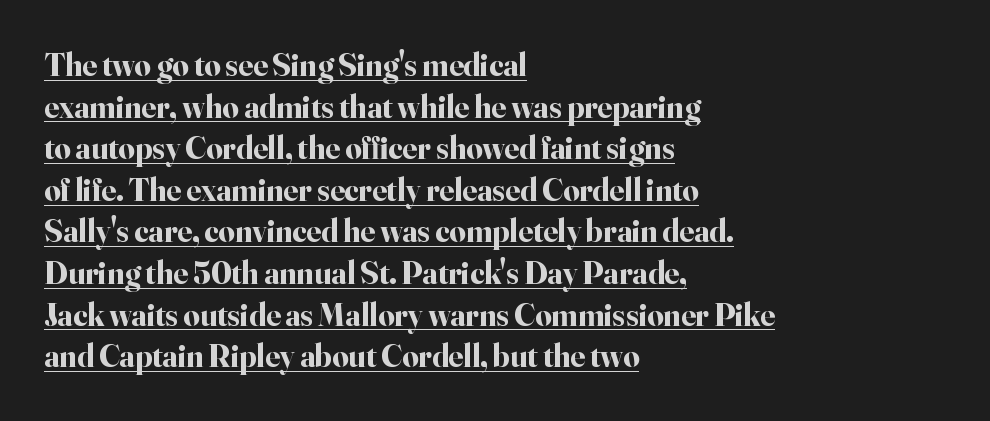
{"serif": "yes", "italic": "no", "bold": "yes", "weight": "bold", "width": "normal", "stroke_contrast": "high", "x_height": "small", "monospaced": "no", "underline": "yes", "align": "left", "line_spacing": "normal", "line_spacing_ratio": 1.3, "letter_spacing": "normal", "letter_spacing_em": 0.0, "glyph_px": 32}
